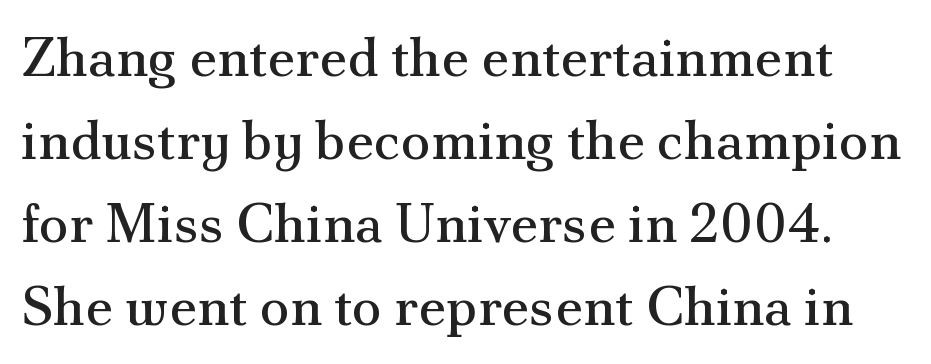
Short note: letters normally spaced. The strokes carry an ordinary text weight at most. Ordinary non-slanted type is in use. The lines sit at an ordinary, default distance from one another. Is this a sans? No — the strokes have serifs. A typesetter would call this proportional, since set widths differ per character.
